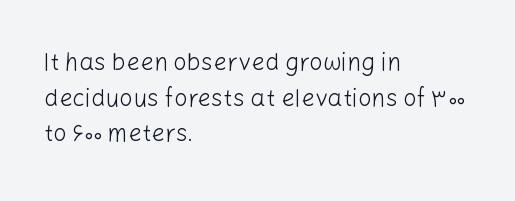
{"italic": "no", "bold": "no", "underline": "no", "align": "left", "line_spacing": "normal", "line_spacing_ratio": 1.48, "letter_spacing": "normal", "letter_spacing_em": 0.0, "glyph_px": 24}
